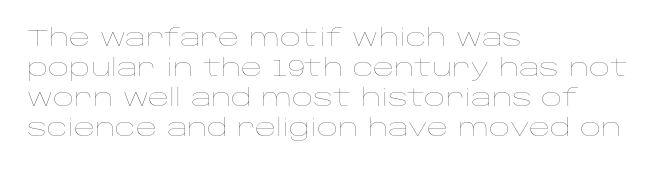
The image shows 23 px text type, upright; set left-aligned, normal line spacing (1.31x), normal letter spacing, not underlined.
